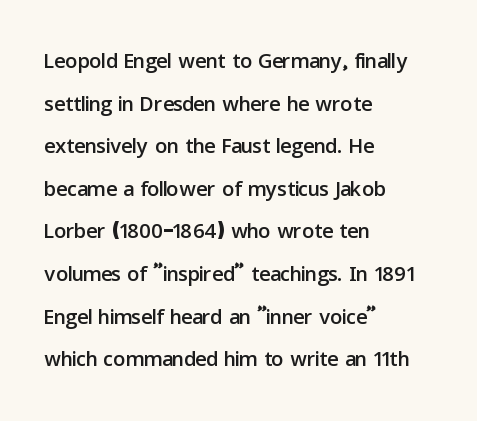
The horizontal fit of the characters is conventional and even. This is roman type, the default non-slanted kind. Note: no serifs on the glyphs. The designer left line spacing at the default. This sample has the flowing, uneven cadence of proportional lettering. Left-aligned paragraph, ragged on the right.
